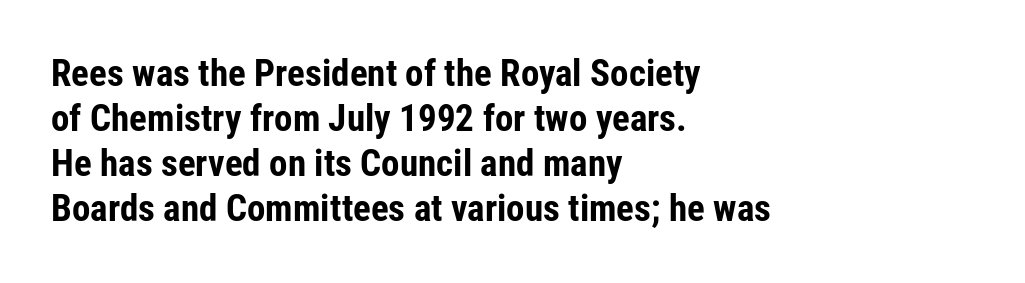
Varying glyph widths throughout — classic text-font behaviour. Words appear dense and cohesive because spacing is normal. Typographically, this falls in the sans-serif category. The passage shown is emphatically bold. Honestly, there is no underline to notice here at all.
